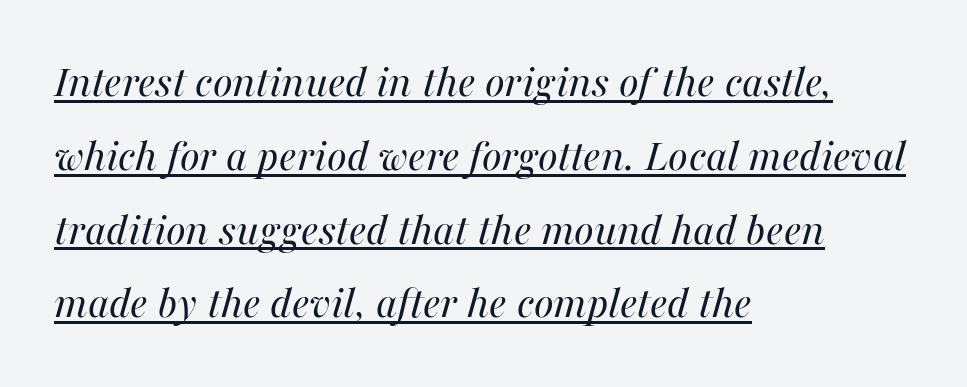
{"italic": "yes", "lean": "right", "slant_degrees": 16, "bold": "no", "weight": "regular", "width": "normal", "stroke_contrast": "medium", "x_height": "medium", "monospaced": "no", "underline": "yes", "align": "left", "line_spacing": "normal", "line_spacing_ratio": 1.57, "letter_spacing": "normal", "letter_spacing_em": 0.0, "glyph_px": 47}
